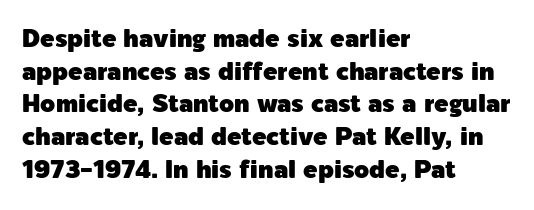
Q: Is the text italic (slanted)? A: No, it is upright.
Q: Is the text underlined? A: No.
Q: How is the paragraph aligned? A: Left-aligned.
Q: Is the spacing between letters normal or unusually wide? A: Normal.
Q: Is the spacing between lines tight, normal or loose? A: Normal.
